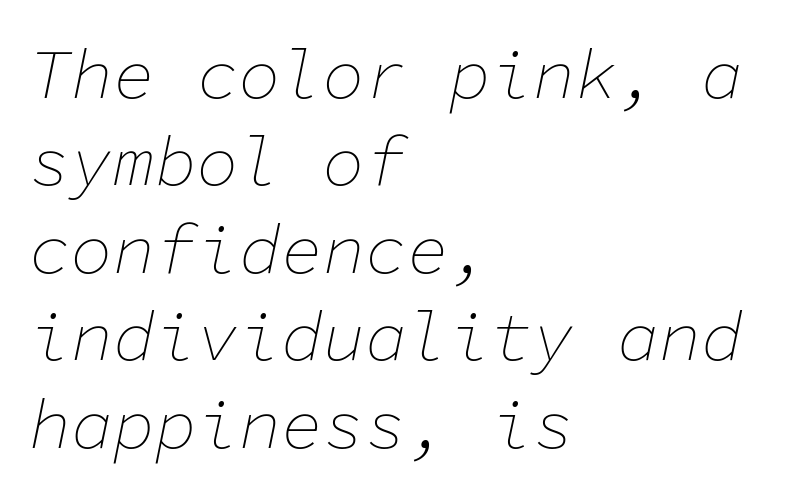
The image shows 70 px thin type, italic (leaning right), monospaced; set left-aligned, normal line spacing (1.25x), normal letter spacing, not underlined; low stroke contrast and a medium x-height.
